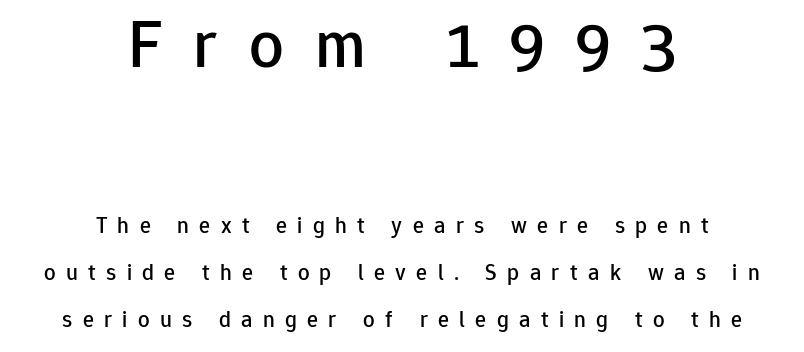
{"serif": "no", "italic": "no", "width": "normal", "stroke_contrast": "low", "x_height": "medium", "monospaced": "no", "underline": "no", "align": "center", "line_spacing": "loose", "line_spacing_ratio": 2.05, "letter_spacing": "wide", "letter_spacing_em": 0.45, "larger_block": "first", "size_ratio": 3.0, "glyph_px": 69}
